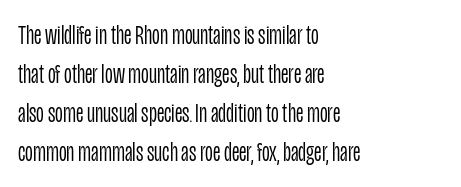
{"italic": "no", "bold": "no", "underline": "no", "align": "left", "line_spacing": "normal", "line_spacing_ratio": 1.44, "letter_spacing": "normal", "letter_spacing_em": 0.0, "glyph_px": 27}
